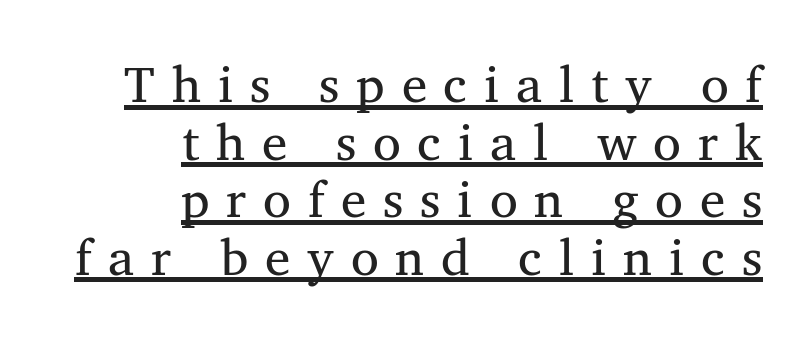
The image shows 51 px serif type; set right-aligned, tight line spacing (1.13x), unusually wide letter spacing (+0.33 em), underlined; medium stroke contrast and a medium x-height.
